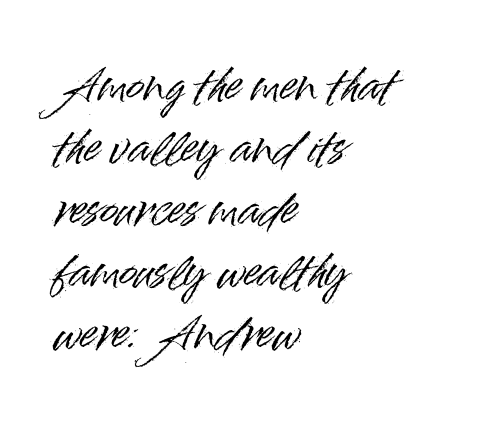
{"serif": "no", "width": "normal", "stroke_contrast": "high", "x_height": "small", "monospaced": "no", "underline": "no", "align": "left", "line_spacing": "normal", "line_spacing_ratio": 1.44, "letter_spacing": "normal", "letter_spacing_em": 0.0, "glyph_px": 43}
